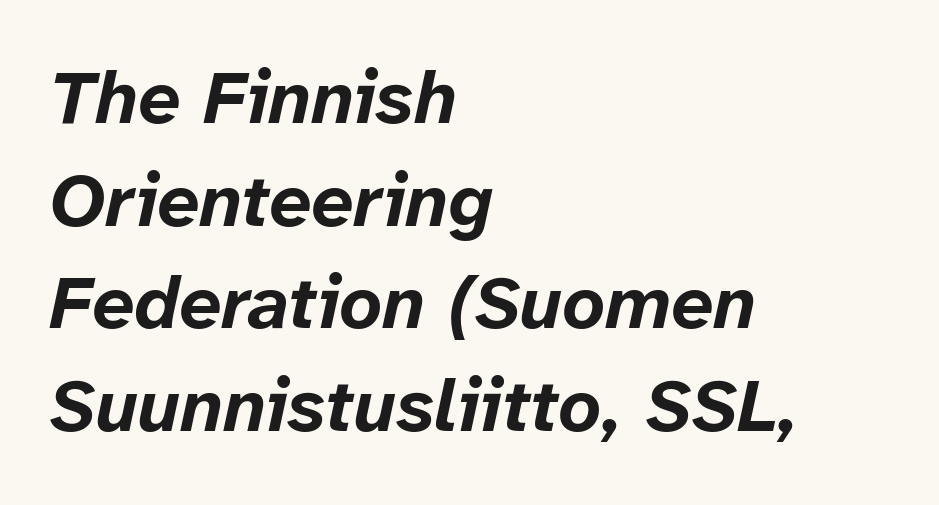
The passage shown is typed in a proportional face where columns would drift. Type without underlining. Strong, thick strokes mark this as bold type. Every character sits at an angle, as italics do.
